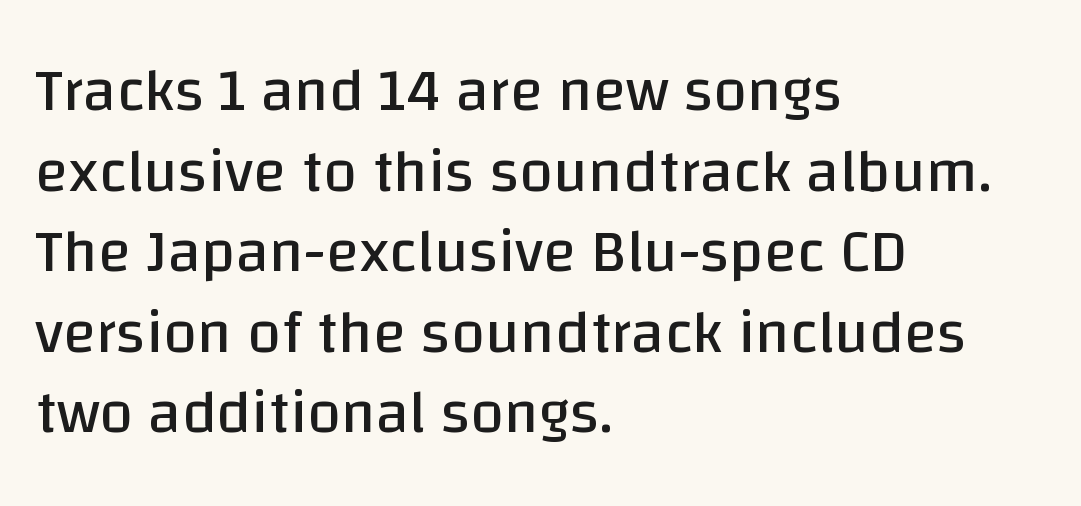
The image shows 61 px regular-weight sans-serif type, upright; set left-aligned, normal line spacing (1.32x), normal letter spacing, not underlined; low stroke contrast and a large x-height.
